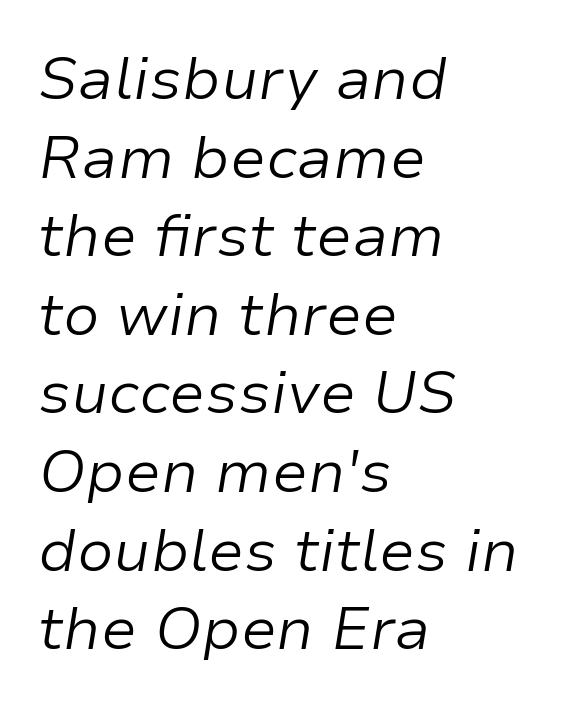
{"italic": "yes", "lean": "right", "slant_degrees": 9, "bold": "no", "weight": "light", "width": "normal", "stroke_contrast": "low", "x_height": "medium", "monospaced": "no", "underline": "no", "align": "left", "line_spacing": "normal", "line_spacing_ratio": 1.31, "letter_spacing": "normal", "letter_spacing_em": 0.0, "glyph_px": 60}
